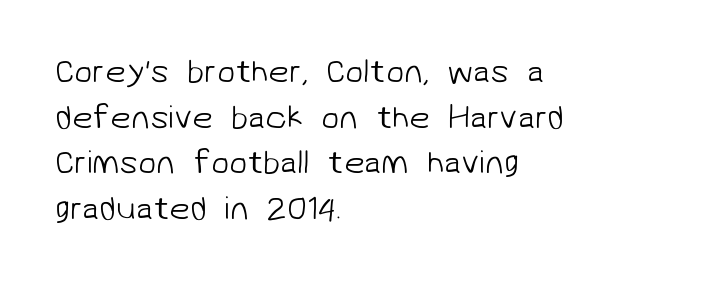
Is the block centered? No — it sits flush against the left margin. Does the type have serifs? No, each stem ends abruptly. Note the varied advance widths — an 'i' is clearly narrower than an 'm'. You could call the tracking neutral — neither tight nor loose. The baseline area is clear.
